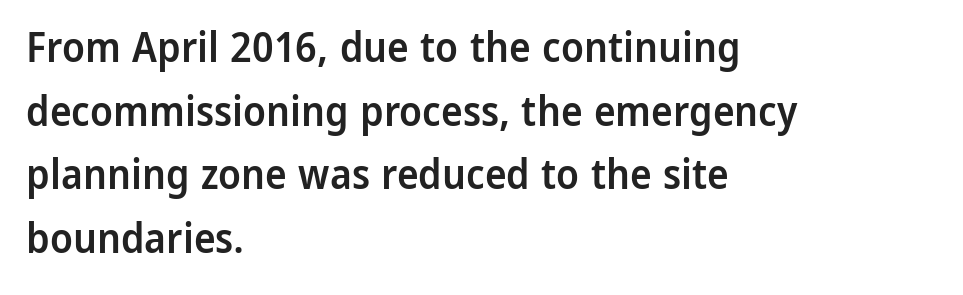
If you measured baseline to baseline, you'd find a middling distance. Anything drawn beneath the words? Only blank space. This is moderately heavy type, rendered in semibold. Spacing verdict: proportional, widths tailored to each character.
